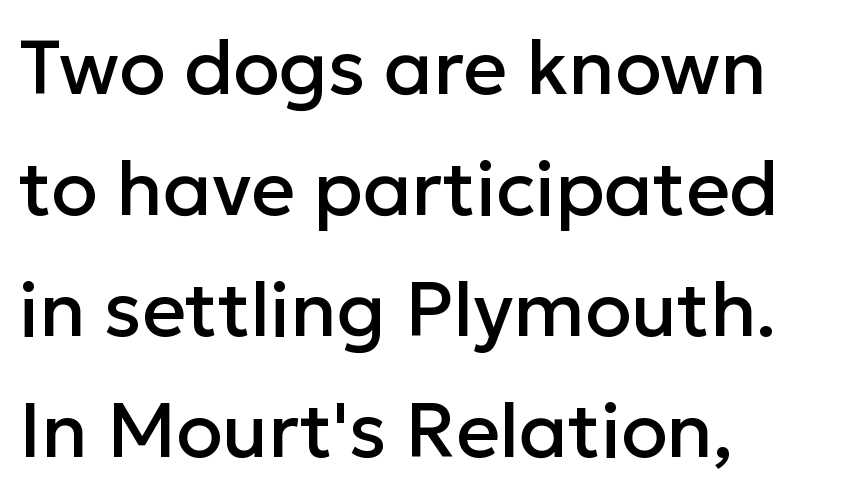
{"serif": "no", "italic": "no", "width": "normal", "stroke_contrast": "low", "x_height": "medium", "monospaced": "no", "underline": "no", "align": "left", "line_spacing": "normal", "line_spacing_ratio": 1.59, "letter_spacing": "normal", "letter_spacing_em": 0.0, "glyph_px": 76}
